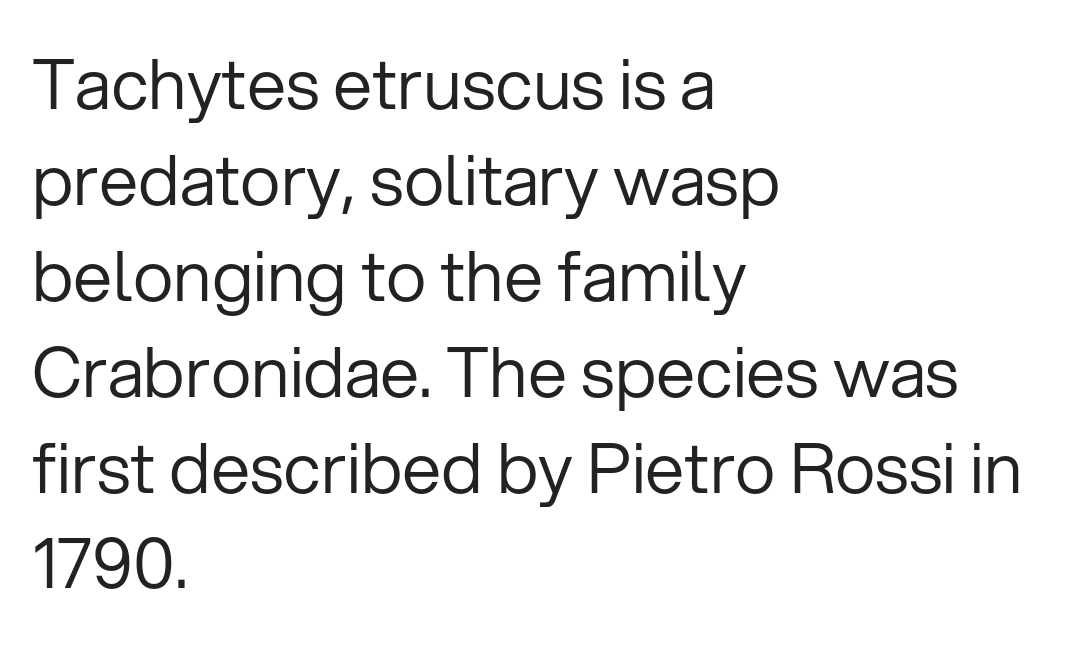
{"serif": "no", "italic": "no", "bold": "no", "weight": "regular", "width": "normal", "stroke_contrast": "low", "x_height": "medium", "monospaced": "no", "underline": "no", "align": "left", "line_spacing": "normal", "line_spacing_ratio": 1.37, "letter_spacing": "normal", "letter_spacing_em": 0.0, "glyph_px": 70}
